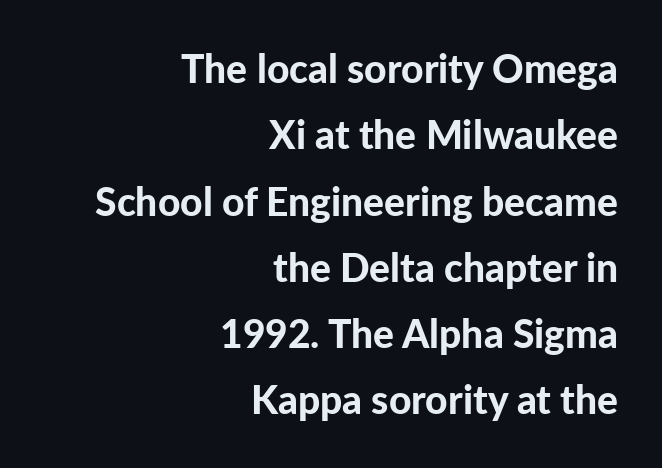
If you drew a ruler down the right edge, every line would touch it. You could call the tracking neutral — neither tight nor loose. You can tell it's not italic because the verticals are truly vertical. Descender tails drop into unmarked territory.
